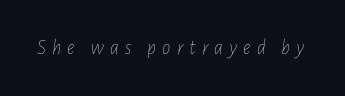
{"italic": "yes", "lean": "right", "slant_degrees": 7, "bold": "no", "underline": "no", "letter_spacing": "wide", "letter_spacing_em": 0.29, "glyph_px": 21}
